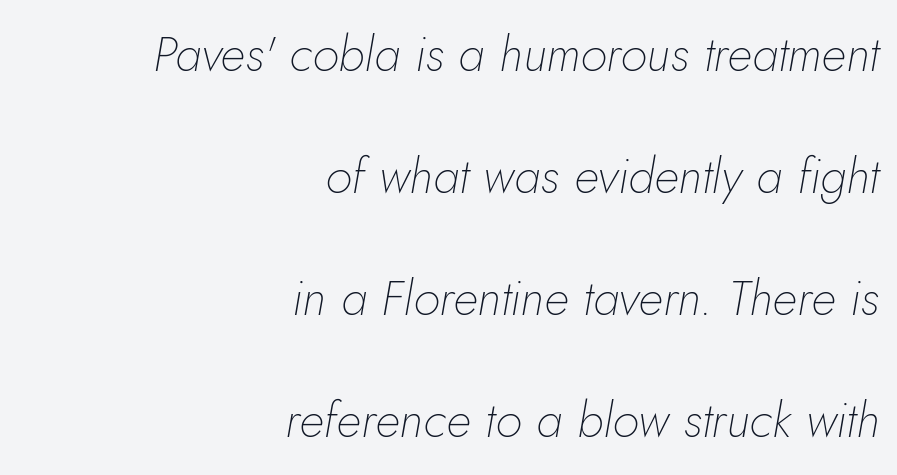
What's the leading like? Stretched, with rows far apart. Posture: slanted. No word sits above an underline. Typeset ragged left — the right edge is the straight one. The horizontal fit of the characters is conventional and even. The passage shown is typed in a proportional face where columns would drift.
